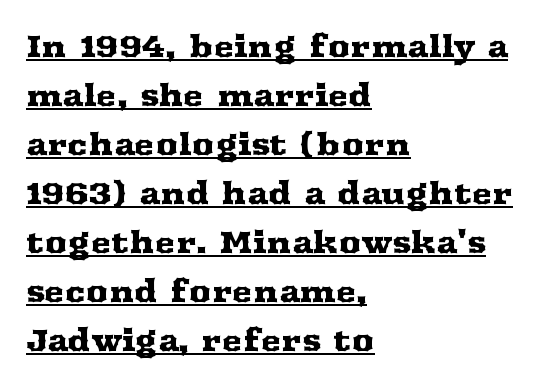
A roman cut, with each character standing at attention. This sample has the flowing, uneven cadence of proportional lettering. Underlining? Definitely there. The glyphs in this specimen are seriffed. This sample is left-justified, so line endings fall wherever the words run out.
